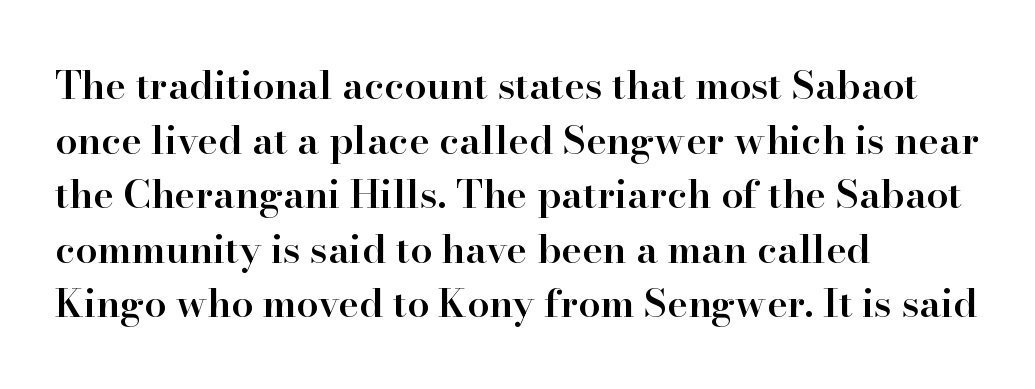
This rendering employs a face with finishing strokes, i.e., a serif. Varying glyph widths throughout — classic text-font behaviour. The ragged edge is on the right, which tells us the setting is flush left. Beneath every word, the page is bare. These lines keep a tight, regular rhythm from letter to letter. The line-height multiplier appears to be the usual default.
